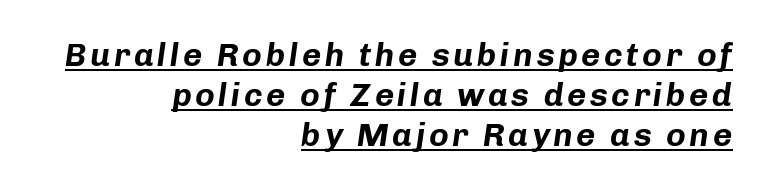
These characters rest on top of a visible drawn line. Do the characters align in a grid? No, the font is proportional. What weight is shown? A full bold with thick strokes. This rendering uses right alignment, leaving the left contour irregular. The rendering applies a slant to the glyphs.
